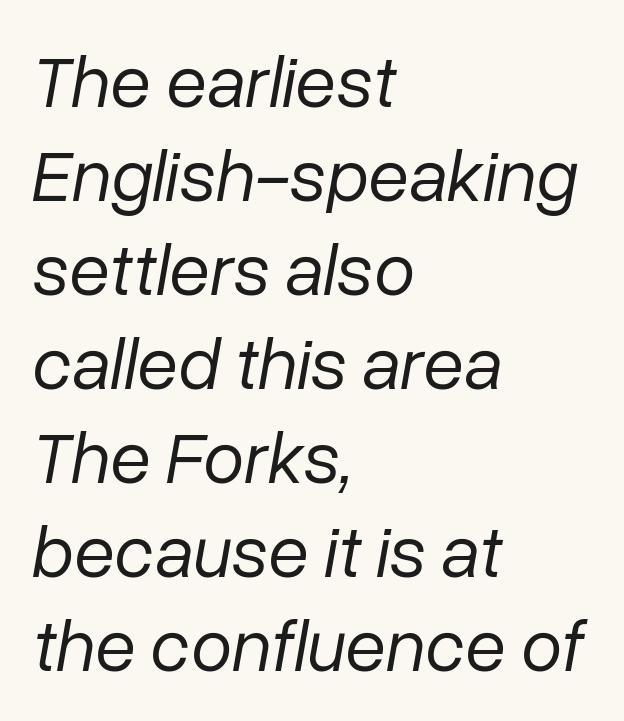
Does the copy run flush right? No — it runs flush left. You can tell it's italic because the verticals aren't actually vertical. The rendering uses a moderate line-height, typical for paragraphs. Summary of weight: not heavy and not bold. The face used here is rendered with its standard letterfit.
